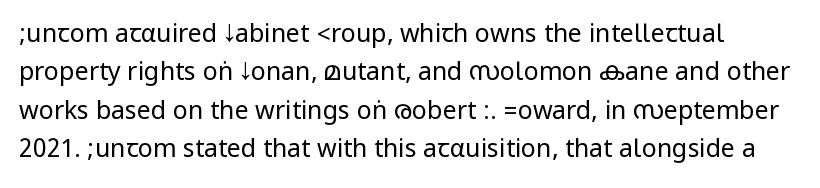
Lines of text with bare space underneath. Is the stroke heavy? The answer is a plain regular-or-lighter. Italic? Not at all — the glyphs are vertical. Whoever set this chose a conventional vertical rhythm. Is the letter spacing exaggerated? No — it looks like the ordinary default.
